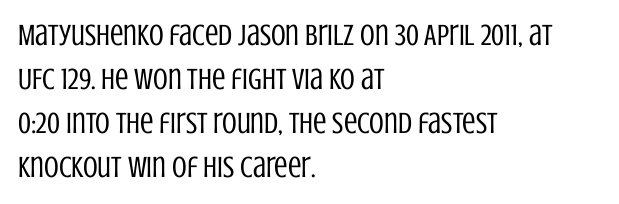
The image shows 30 px regular-weight, condensed sans-serif type, upright; set left-aligned, normal line spacing (1.47x), normal letter spacing, not underlined; low stroke contrast and a large x-height.
